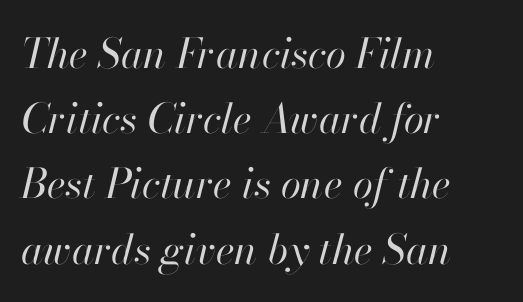
Q: Is the text bold? A: No.
Q: Is the text italic (slanted)? A: Yes, it leans right by about 13 degrees.
Q: Is the text underlined? A: No.
Q: How is the paragraph aligned? A: Left-aligned.
Q: Is the spacing between letters normal or unusually wide? A: Normal.
Q: Is the spacing between lines tight, normal or loose? A: Normal.
Q: Width (condensed, normal, or wide)? A: Normal.
Q: Stroke contrast? A: High.
Q: x-height? A: Small.
Q: Monospaced? A: No.
